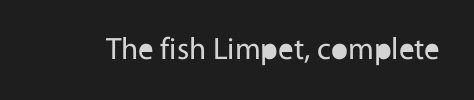
A light-to-regular cut is what we see here. Every character sits straight up, as roman type does. The baseline area is clear. The typeface chosen for these lines omits serifs.
